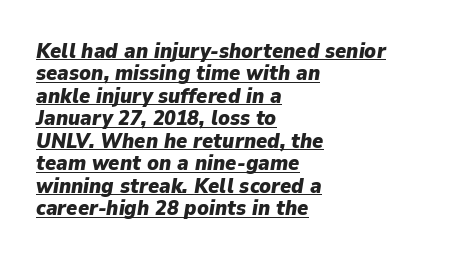
{"italic": "yes", "lean": "right", "slant_degrees": 9, "bold": "yes", "underline": "yes", "align": "left", "line_spacing": "tight", "line_spacing_ratio": 1.07, "letter_spacing": "normal", "letter_spacing_em": 0.0, "glyph_px": 21}
